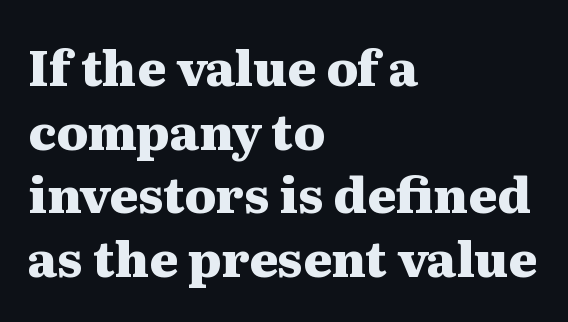
The typesetting leans heavy: a genuine bold. A normal amount of white space separates one row of letters from the next. The rendering uses natural spacing where letterforms have individual widths. Lines of text with bare space underneath. The text block is weighted toward the left margin, trailing off unevenly rightward.
